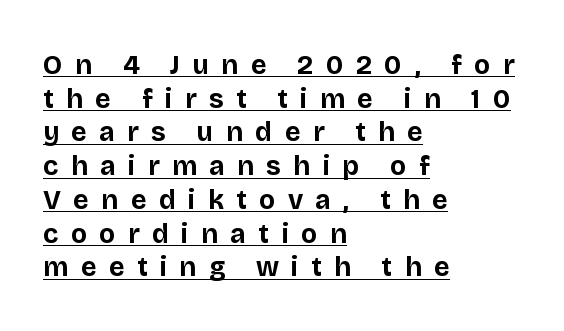
The image shows 27 px bold type, upright; set left-aligned, normal line spacing (1.25x), unusually wide letter spacing (+0.46 em), underlined.
